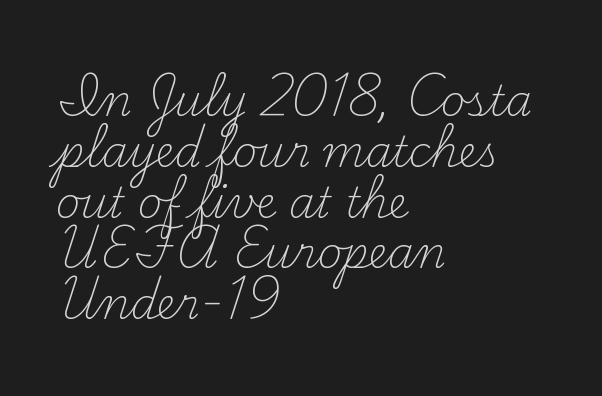
The image shows 42 px light type; set left-aligned, line spacing 1.21x, normal letter spacing, not underlined; medium stroke contrast and a small x-height.
